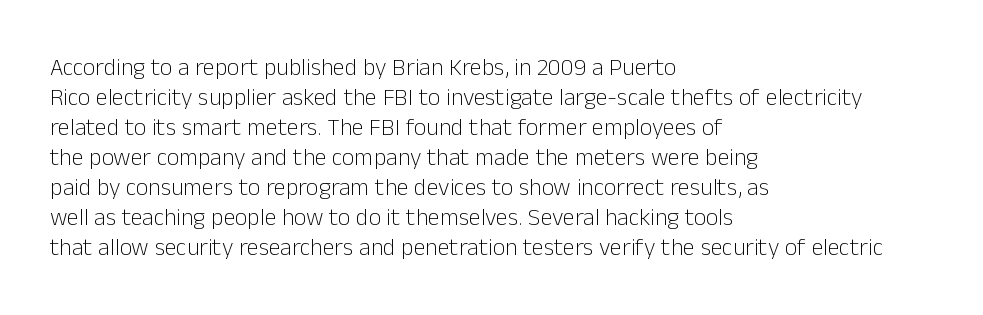
Honestly, there is no underline to notice here at all. The font's upright variant was chosen for this text. Horizontally, the lines are justified to the leading edge only. Bold? No — there's no thickening of the strokes.
